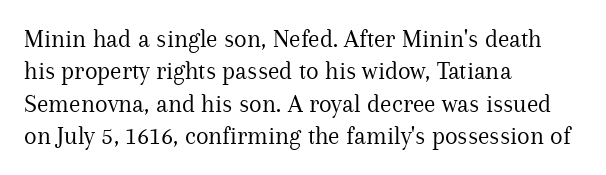
Line spacing here is normal. Nobody touched the tracking dial on this one. Quick note: underline off. Designer's note — italics off, roman on. The lines are quadded left.
